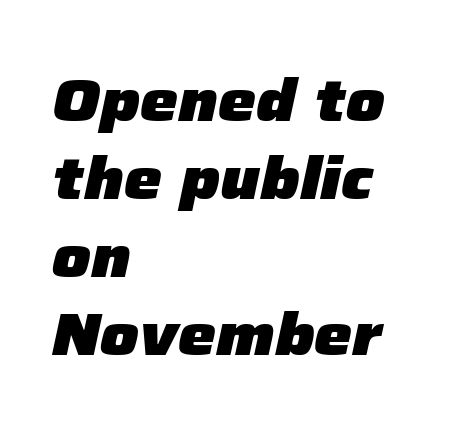
The image shows 60 px heavy type, italic (leaning right); set left-aligned, normal line spacing (1.3x), normal letter spacing, not underlined; low stroke contrast and a medium x-height.
